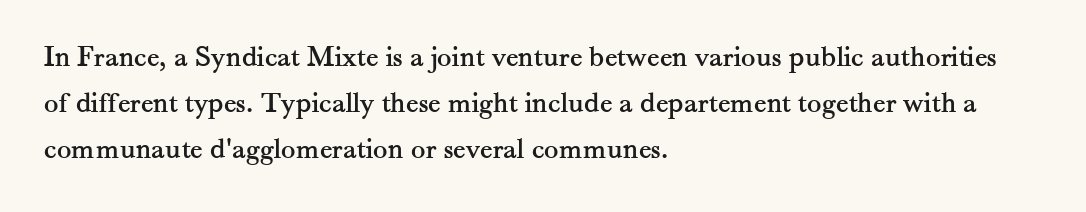
{"serif": "yes", "italic": "no", "width": "normal", "stroke_contrast": "medium", "x_height": "small", "monospaced": "no", "underline": "no", "align": "left", "line_spacing": "normal", "line_spacing_ratio": 1.54, "letter_spacing": "normal", "letter_spacing_em": 0.0, "glyph_px": 30}
